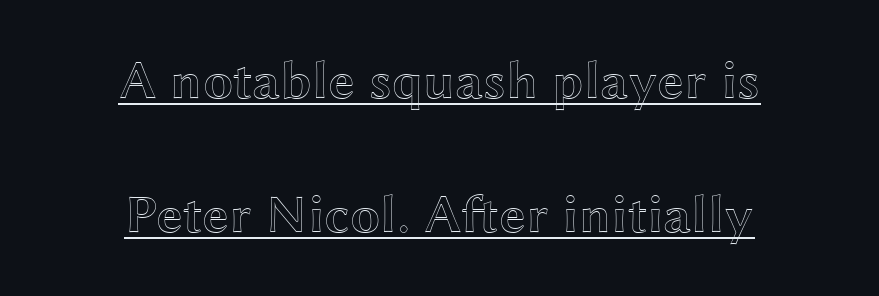
Q: Is the text italic (slanted)? A: No, it is upright.
Q: Is the text underlined? A: Yes.
Q: How is the paragraph aligned? A: Centered.
Q: Is the spacing between letters normal or unusually wide? A: Normal.
Q: Is the spacing between lines tight, normal or loose? A: Loose.
Q: Width (condensed, normal, or wide)? A: Wide.
Q: x-height? A: Medium.
Q: Monospaced? A: No.
